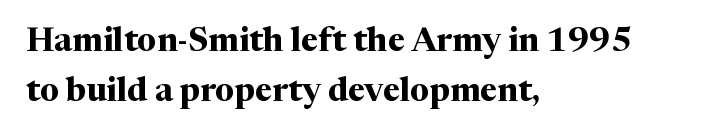
{"serif": "yes", "italic": "no", "bold": "yes", "weight": "bold", "width": "normal", "stroke_contrast": "medium", "x_height": "medium", "monospaced": "no", "underline": "no", "align": "left", "line_spacing": "normal", "line_spacing_ratio": 1.53, "letter_spacing": "normal", "letter_spacing_em": 0.0, "glyph_px": 33}
